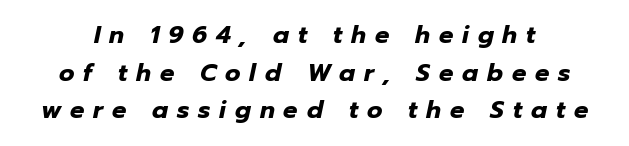
Baseline-to-baseline distance is the conventional proportion of letter height. Characters are canted at an angle relative to the baseline's perpendicular. Strokes here are thick enough to call this a true bold. Between one letter and the next there's a generous, obvious gap. Check the space under the baseline: it is left empty.
